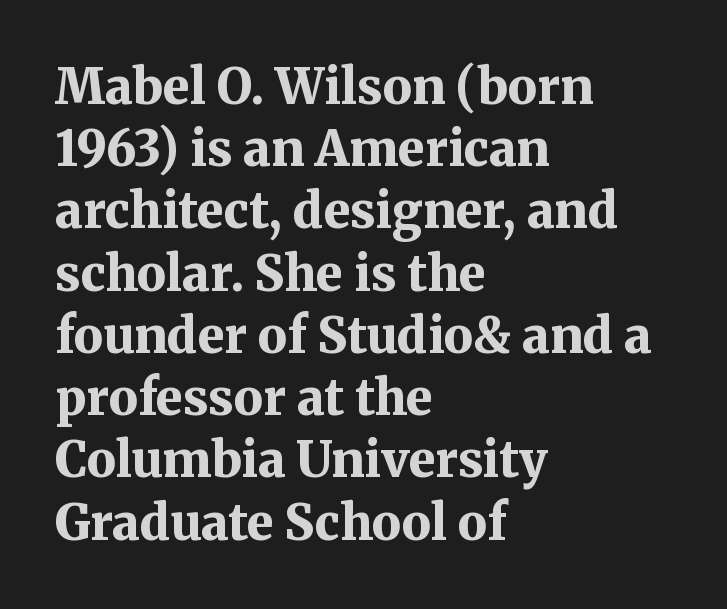
The image shows 49 px bold serif type, upright; set left-aligned, normal line spacing (1.27x), normal letter spacing, not underlined; medium stroke contrast and a medium x-height.
